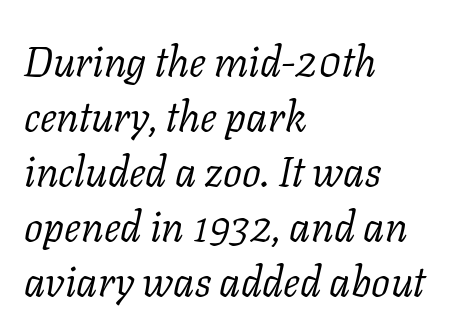
The image shows 42 px light serif type, italic (leaning right); set left-aligned, normal line spacing (1.31x), normal letter spacing, not underlined; low stroke contrast and a medium x-height.
